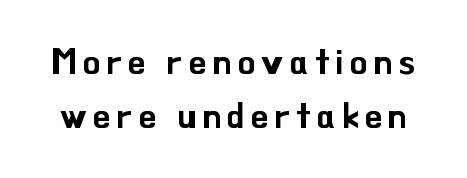
Reading down the column, the eye jumps a familiar distance to each next line. Think of a printed novel: that variable character pitch is what you see here. The axis of the letterforms is exactly vertical. A clean baseline with only descenders dipping below it. The passage shown is typeset with a sans-serif family.
